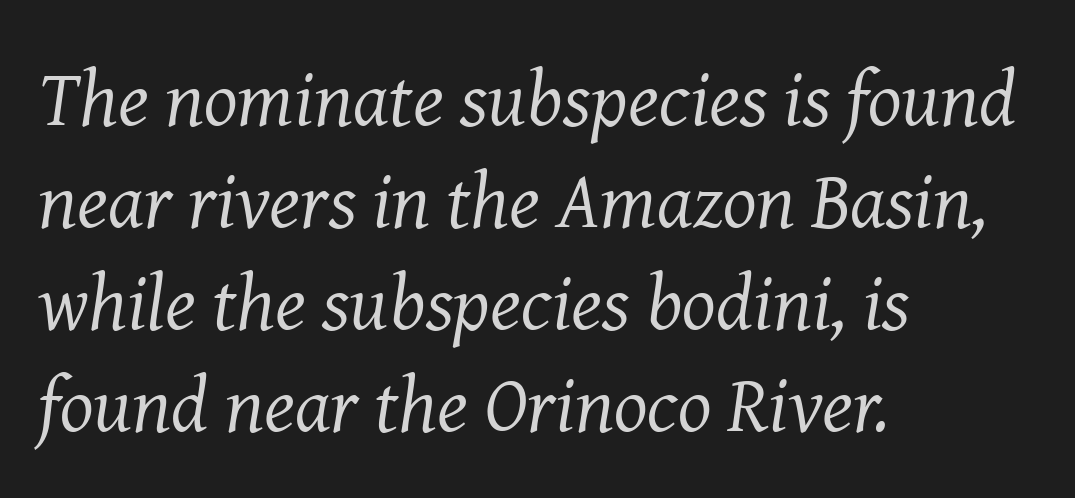
Q: Is the text bold? A: No.
Q: Is the text italic (slanted)? A: Yes, it leans right by about 8 degrees.
Q: Is the typeface a serif or a sans-serif typeface? A: Serif.
Q: Is the text underlined? A: No.
Q: How is the paragraph aligned? A: Left-aligned.
Q: Is the spacing between letters normal or unusually wide? A: Normal.
Q: Is the spacing between lines tight, normal or loose? A: Normal.
Q: Width (condensed, normal, or wide)? A: Normal.
Q: Stroke contrast? A: Medium.
Q: x-height? A: Medium.
Q: Monospaced? A: No.
